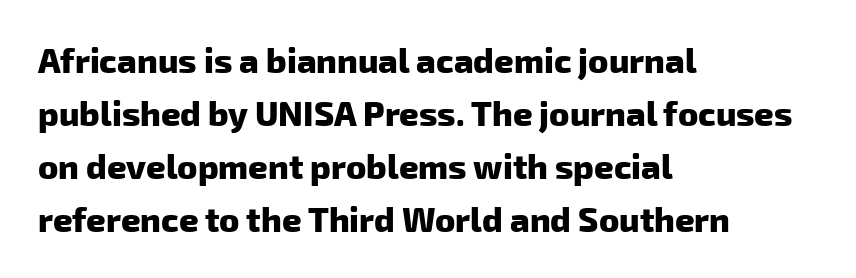
Q: Is the text bold? A: Yes.
Q: Is the typeface a serif or a sans-serif typeface? A: Sans-serif.
Q: Is the text underlined? A: No.
Q: How is the paragraph aligned? A: Left-aligned.
Q: Is the spacing between letters normal or unusually wide? A: Normal.
Q: Is the spacing between lines tight, normal or loose? A: Normal.
Q: Width (condensed, normal, or wide)? A: Normal.
Q: Stroke contrast? A: Low.
Q: x-height? A: Medium.
Q: Monospaced? A: No.
